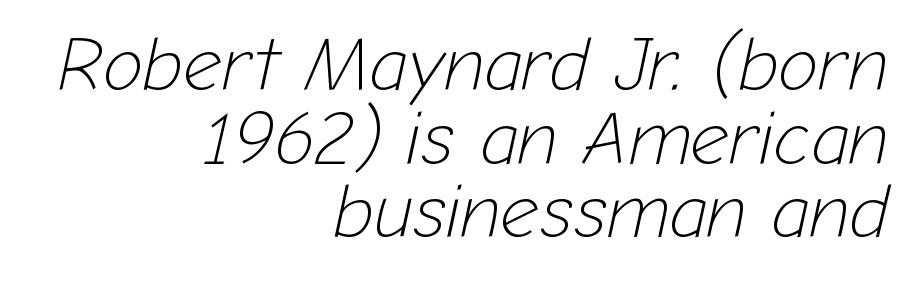
This block would grow much taller if given ordinary leading; it's compressed now. Italic? Definitely — the glyphs are oblique. Note the varied advance widths — an 'i' is clearly narrower than an 'm'. Teacher's note: observe the even right margin — that is flush-right alignment. This rendering leaves character spacing at its baseline value. Words float on clear page, feet unadorned.
